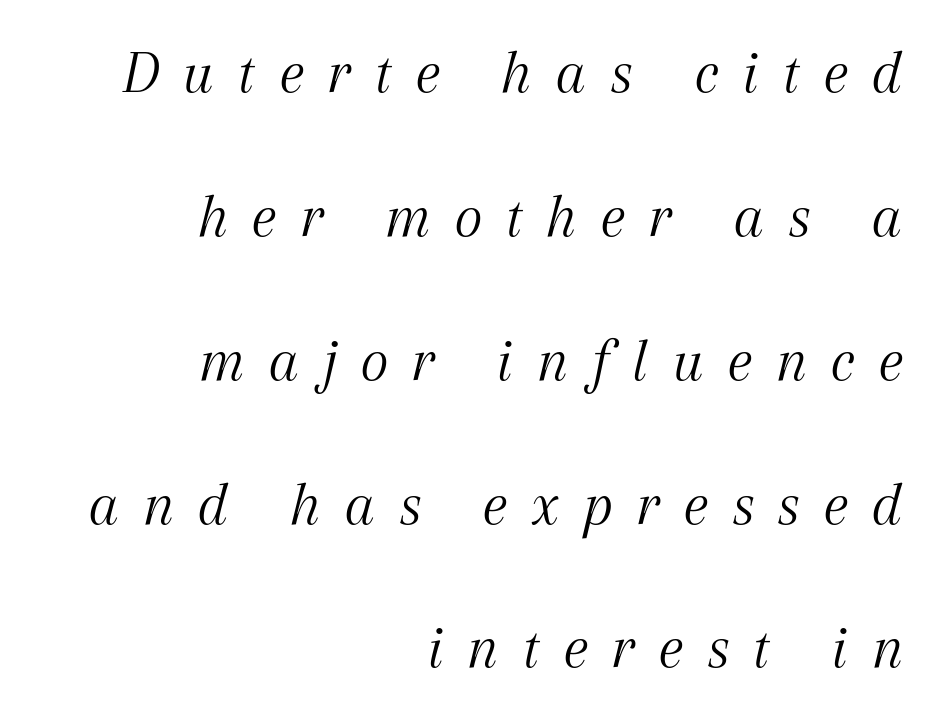
{"serif": "yes", "italic": "yes", "lean": "right", "slant_degrees": 12, "bold": "no", "weight": "light", "width": "normal", "stroke_contrast": "medium", "x_height": "medium", "monospaced": "no", "underline": "no", "align": "right", "line_spacing": "loose", "line_spacing_ratio": 2.32, "letter_spacing": "wide", "letter_spacing_em": 0.36, "glyph_px": 62}
